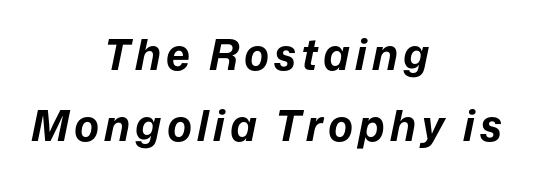
{"italic": "yes", "lean": "right", "slant_degrees": 12, "bold": "yes", "weight": "bold", "width": "normal", "stroke_contrast": "low", "x_height": "medium", "monospaced": "no", "underline": "no", "align": "center", "line_spacing": "normal", "line_spacing_ratio": 1.7, "glyph_px": 42}
